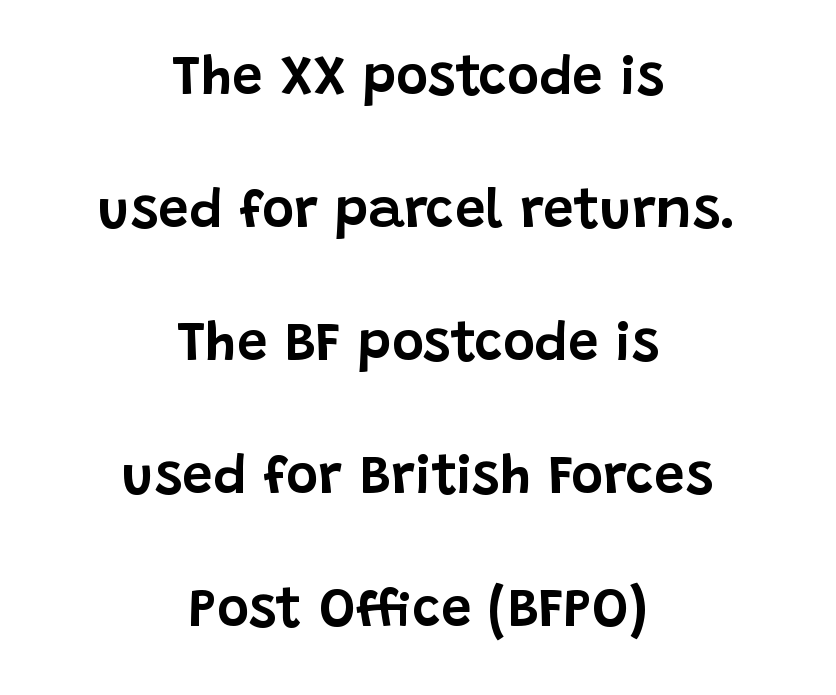
The rendering uses natural spacing where letterforms have individual widths. Both edges are ragged and mirror each other, which tells us the setting is centered. Just letters on the line, the space beneath them empty. Observe the ordinary spacing: letters are neighbours, not strangers. The vertical gap from one line to the next is large. This sample uses a sans-serif face.
